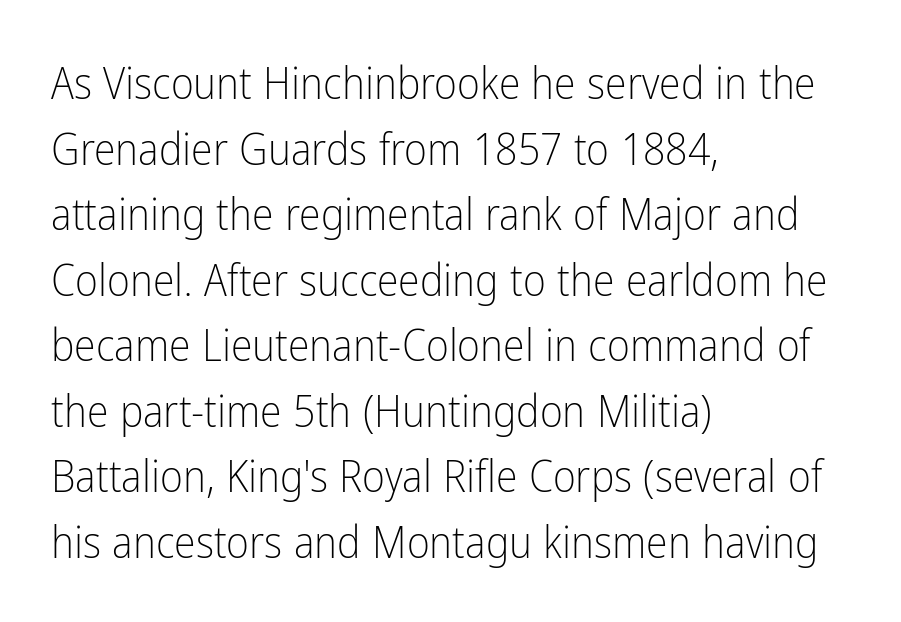
The block of text has a typical density, with ordinary space between rows. Alignment: flush left. The foot of each line stays bare and open. This rendering leaves character spacing at its baseline value. What kind of face is this? One without serifs — a sans. This is roman type, the default non-slanted kind.
